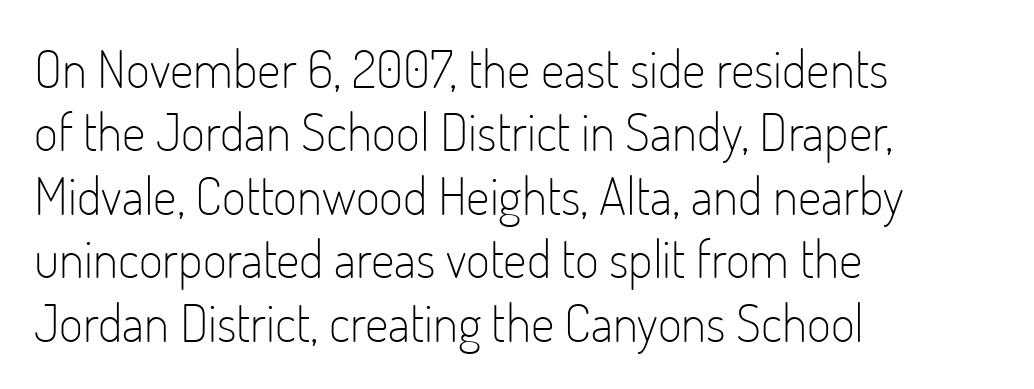
Q: Is the text bold? A: No.
Q: Is the text italic (slanted)? A: No, it is upright.
Q: Is the typeface a serif or a sans-serif typeface? A: Sans-serif.
Q: Is the text underlined? A: No.
Q: How is the paragraph aligned? A: Left-aligned.
Q: Is the spacing between letters normal or unusually wide? A: Normal.
Q: Width (condensed, normal, or wide)? A: Condensed.
Q: Stroke contrast? A: Low.
Q: x-height? A: Small.
Q: Monospaced? A: No.
